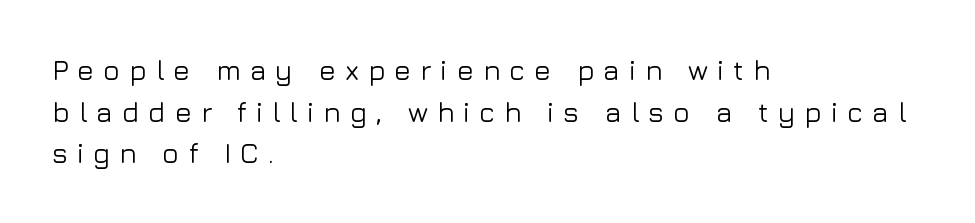
{"serif": "no", "italic": "no", "width": "normal", "stroke_contrast": "low", "x_height": "medium", "monospaced": "no", "underline": "no", "align": "left", "line_spacing": "normal", "line_spacing_ratio": 1.49, "letter_spacing": "wide", "letter_spacing_em": 0.32, "glyph_px": 28}
